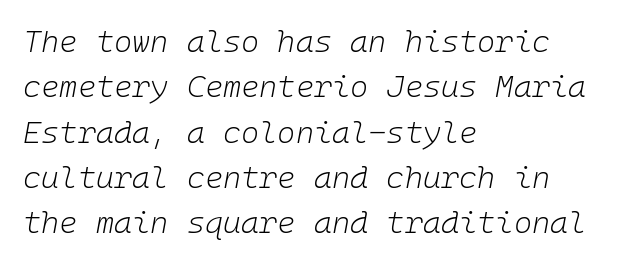
Is this a fixed-width face? Yes — each glyph sits in an identical cell. Horizontal bands of white between lines are of average thickness. The paragraph shown leans on its left margin. Letters rest on an invisible, unmarked baseline. Caption: standard tracking, unaltered. You can tell it's italic because the verticals aren't actually vertical.
